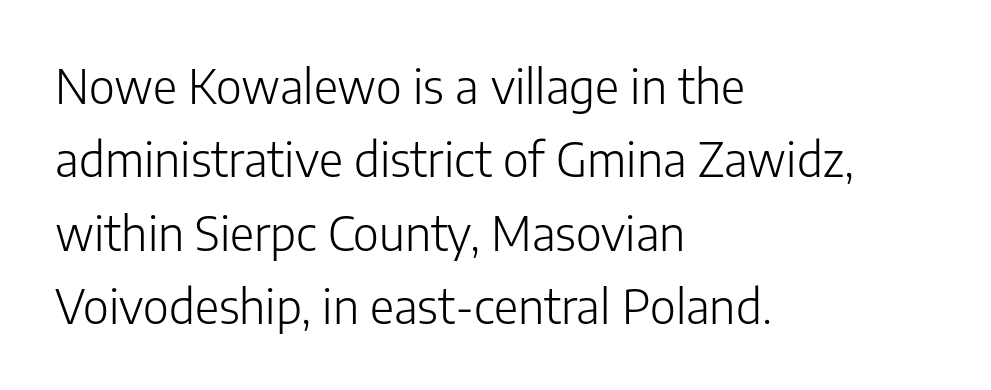
The image shows 47 px light sans-serif type, upright; set left-aligned, normal line spacing (1.56x), normal letter spacing, not underlined; low stroke contrast and a medium x-height.
